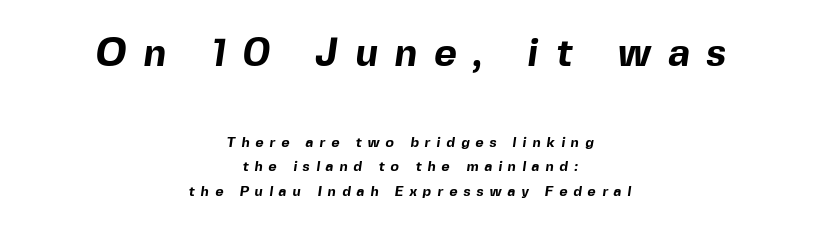
The image shows 39 px bold sans-serif type; set centered, line spacing 1.76x, unusually wide letter spacing (+0.43 em), not underlined; the first (top) block is 2.79x larger; a medium x-height.
